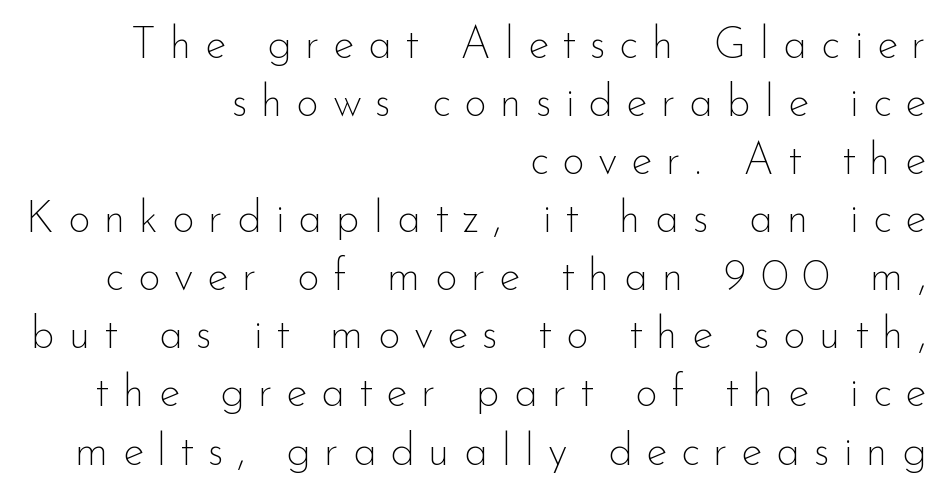
{"serif": "no", "italic": "no", "bold": "no", "weight": "thin", "width": "normal", "stroke_contrast": "low", "x_height": "small", "monospaced": "no", "underline": "no", "align": "right", "line_spacing": "normal", "line_spacing_ratio": 1.32, "letter_spacing": "wide", "letter_spacing_em": 0.31, "glyph_px": 44}
